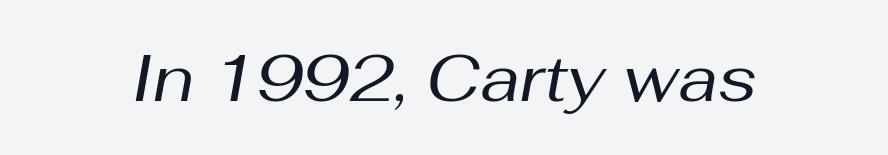
{"italic": "yes", "lean": "right", "slant_degrees": 10, "bold": "no", "weight": "regular", "width": "normal", "stroke_contrast": "medium", "x_height": "medium", "monospaced": "no", "underline": "no", "letter_spacing": "normal", "letter_spacing_em": 0.0, "glyph_px": 66}
